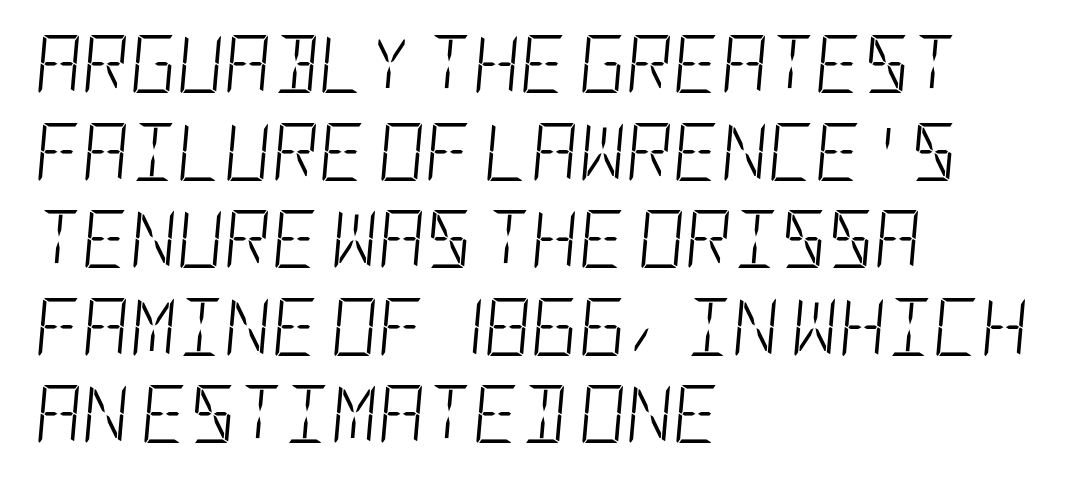
Is the letter spacing exaggerated? No — it looks like the ordinary default. Left-aligned paragraph, ragged on the right. Think standard paragraph weight, or any step lighter than that. A typesetter would call this leading conventional body-copy spacing. Clear beneath every line of the passage.
